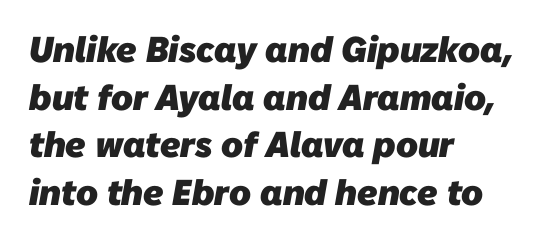
The image shows 36 px heavy sans-serif type; set left-aligned, normal line spacing (1.32x), normal letter spacing, not underlined; low stroke contrast and a medium x-height.
